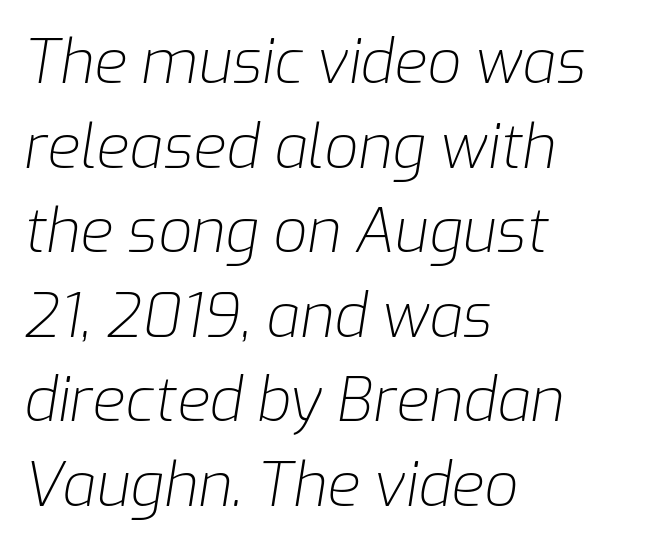
{"italic": "yes", "lean": "right", "slant_degrees": 9, "bold": "no", "weight": "light", "width": "normal", "stroke_contrast": "low", "x_height": "medium", "monospaced": "no", "underline": "no", "align": "left", "line_spacing": "normal", "line_spacing_ratio": 1.41, "letter_spacing": "normal", "letter_spacing_em": 0.0, "glyph_px": 60}
